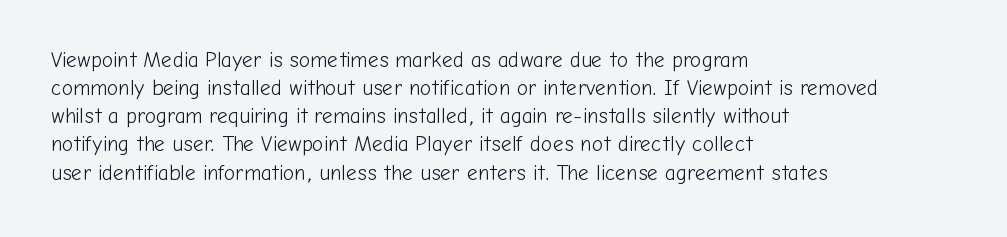
Q: Is the text bold? A: No.
Q: Is the text italic (slanted)? A: No, it is upright.
Q: Is the text underlined? A: No.
Q: How is the paragraph aligned? A: Left-aligned.
Q: Is the spacing between letters normal or unusually wide? A: Normal.
Q: Is the spacing between lines tight, normal or loose? A: Normal.
